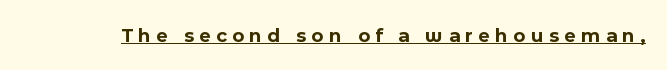
Short note: letters widely spaced. The lettering stays uniformly vertical, giving the passage a roman look. Decoration check: the copy is underlined. Strokes here are thick enough to call this a true bold.
